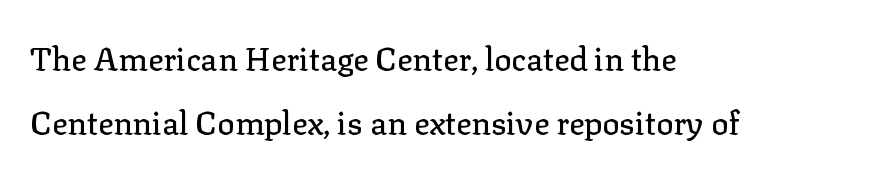
Q: Is the text italic (slanted)? A: No, it is upright.
Q: Is the typeface a serif or a sans-serif typeface? A: Serif.
Q: Is the text underlined? A: No.
Q: How is the paragraph aligned? A: Left-aligned.
Q: Is the spacing between letters normal or unusually wide? A: Normal.
Q: Is the spacing between lines tight, normal or loose? A: Loose.
Q: Width (condensed, normal, or wide)? A: Normal.
Q: Stroke contrast? A: Low.
Q: x-height? A: Medium.
Q: Monospaced? A: No.
